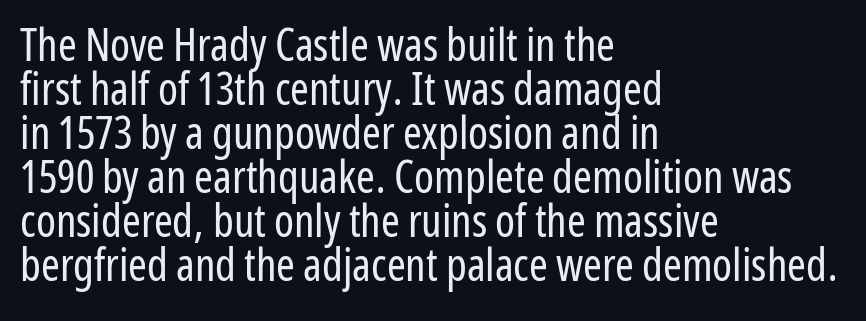
The image shows 45 px regular-weight, condensed sans-serif type, upright; set left-aligned, tight line spacing (0.98x), normal letter spacing, not underlined; low stroke contrast and a medium x-height.
